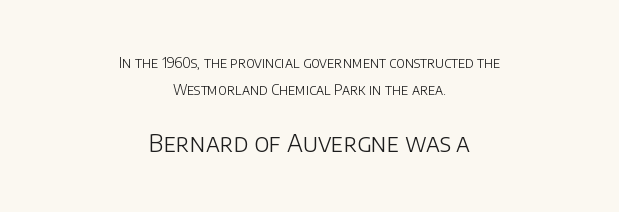
The image shows 24 px text type, upright; set centered, loose line spacing (1.96x), normal letter spacing, not underlined; the second (bottom) block is 1.71x larger.
